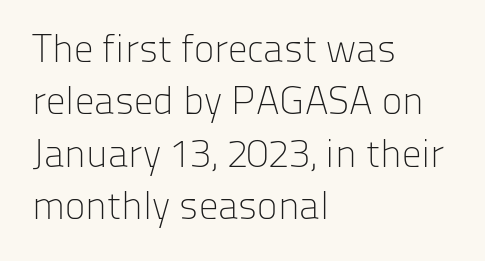
The image shows 39 px light sans-serif type, upright; set left-aligned, normal line spacing (1.34x), normal letter spacing, not underlined; low stroke contrast and a medium x-height.
